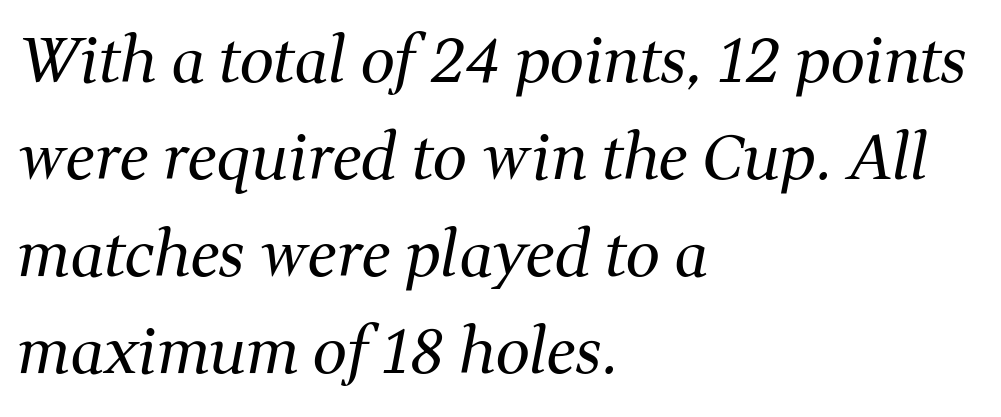
Line starts are locked; line ends wander. The rendering applies a slant to the glyphs. The letters advance in unequal steps, a hallmark of proportional type. Honestly, there is no underline to notice here at all. Compared with typical body copy, the letter spacing here is the same.
